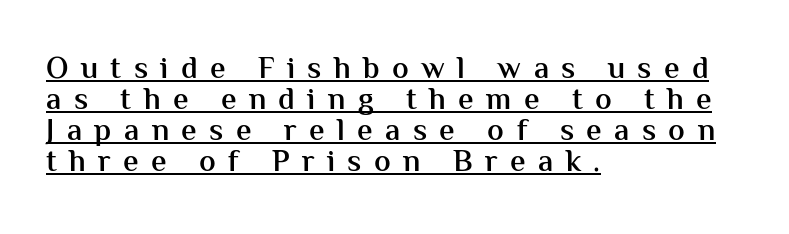
{"serif": "no", "italic": "no", "bold": "semi", "weight": "semibold", "width": "normal", "stroke_contrast": "medium", "x_height": "medium", "monospaced": "no", "underline": "yes", "align": "left", "line_spacing": "tight", "line_spacing_ratio": 1.0, "letter_spacing": "wide", "letter_spacing_em": 0.4, "glyph_px": 31}
